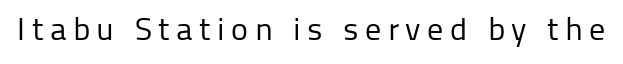
{"serif": "no", "italic": "no", "bold": "no", "weight": "regular", "width": "normal", "stroke_contrast": "low", "x_height": "medium", "monospaced": "no", "underline": "no", "letter_spacing": "wide", "letter_spacing_em": 0.2, "glyph_px": 32}
